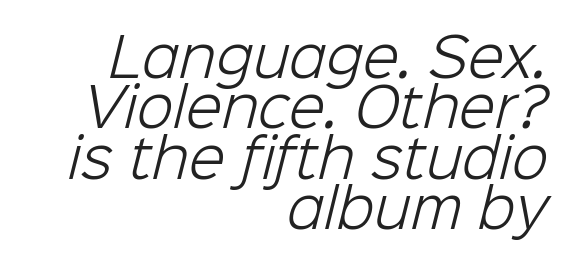
{"serif": "no", "bold": "no", "weight": "light", "width": "normal", "stroke_contrast": "low", "x_height": "medium", "monospaced": "no", "underline": "no", "align": "right", "line_spacing": "tight", "line_spacing_ratio": 0.95, "letter_spacing": "normal", "letter_spacing_em": 0.0, "glyph_px": 53}
